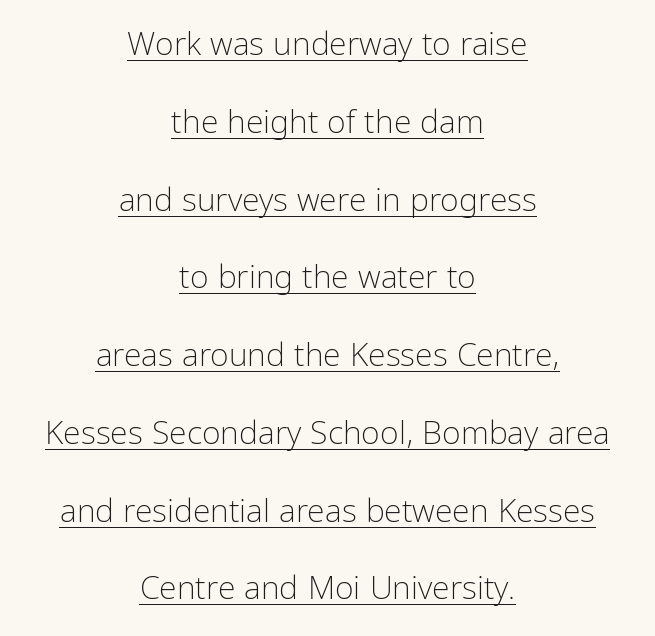
Stroke terminals: plain, sans-serif. You could call the tracking neutral — neither tight nor loose. Vertical strokes here are truly vertical. Stroke mass is kept to a normal reading level or below.
